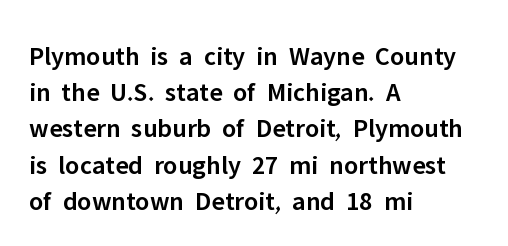
Nobody touched the tracking dial on this one. Its strokes are somewhat broadened, the hallmark of semibold type. Reading down the column, the eye jumps a familiar distance to each next line. Decoration check: the copy has no underline. The paragraph has a hard left edge and a soft right edge. Does the lettering tilt? It doesn't — this is upright.
